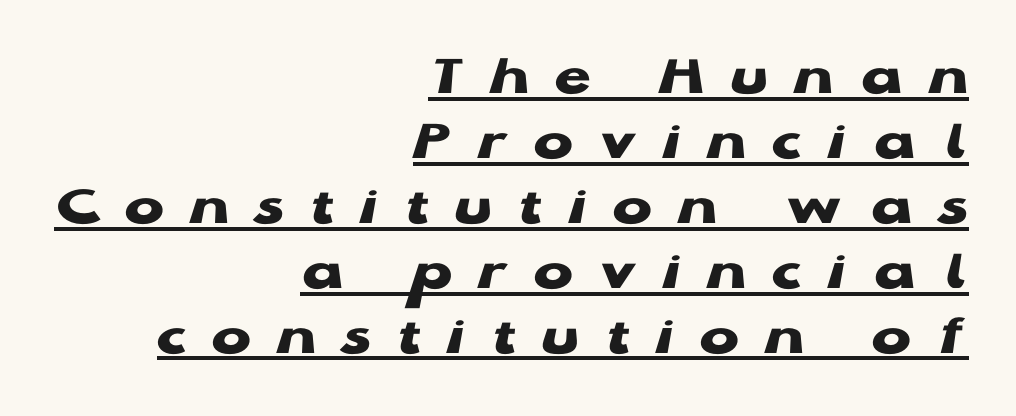
Q: Is the text bold? A: Yes.
Q: Is the text italic (slanted)? A: No, it is upright.
Q: Is the typeface a serif or a sans-serif typeface? A: Sans-serif.
Q: Is the text underlined? A: Yes.
Q: How is the paragraph aligned? A: Right-aligned.
Q: Is the spacing between letters normal or unusually wide? A: Unusually wide.
Q: Is the spacing between lines tight, normal or loose? A: Tight.
Q: Width (condensed, normal, or wide)? A: Wide.
Q: Stroke contrast? A: Low.
Q: x-height? A: Medium.
Q: Monospaced? A: No.
